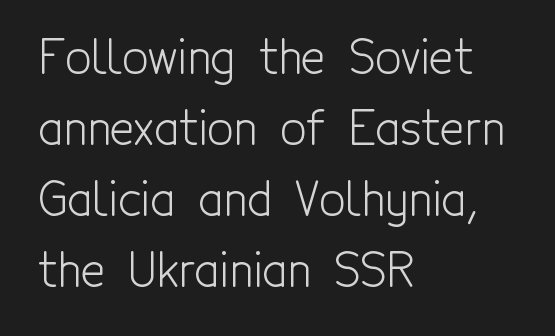
The image shows 46 px light, condensed sans-serif type, upright; set left-aligned, normal line spacing (1.54x), normal letter spacing, not underlined; a medium x-height.
